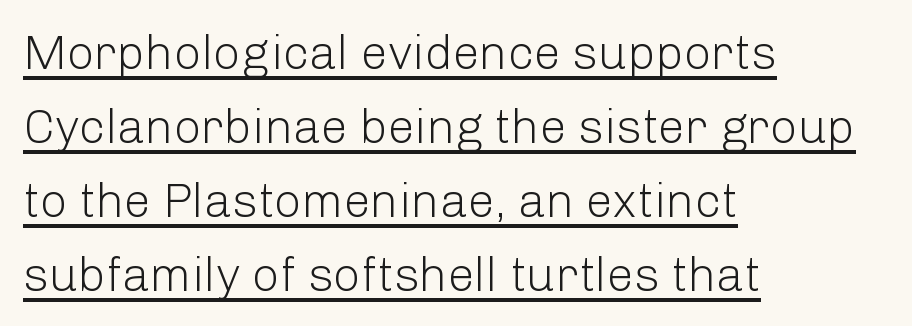
Q: Is the text bold? A: No.
Q: Is the text italic (slanted)? A: No, it is upright.
Q: Is the typeface a serif or a sans-serif typeface? A: Sans-serif.
Q: Is the text underlined? A: Yes.
Q: How is the paragraph aligned? A: Left-aligned.
Q: Is the spacing between letters normal or unusually wide? A: Normal.
Q: Is the spacing between lines tight, normal or loose? A: Normal.
Q: Width (condensed, normal, or wide)? A: Normal.
Q: Stroke contrast? A: Low.
Q: x-height? A: Medium.
Q: Monospaced? A: No.
